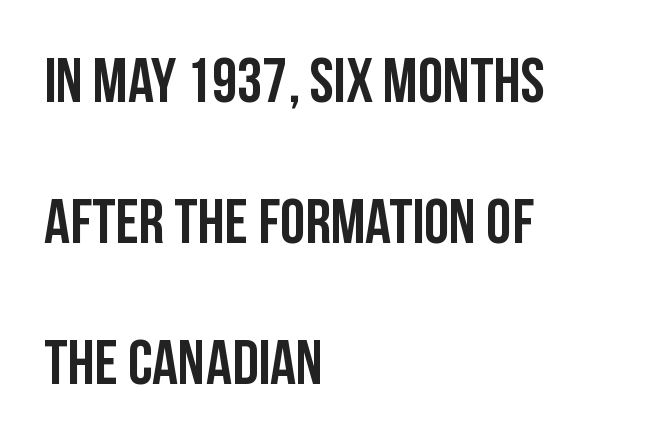
Q: Is the text italic (slanted)? A: No, it is upright.
Q: Is the typeface a serif or a sans-serif typeface? A: Sans-serif.
Q: Is the text underlined? A: No.
Q: How is the paragraph aligned? A: Left-aligned.
Q: Is the spacing between letters normal or unusually wide? A: Normal.
Q: Is the spacing between lines tight, normal or loose? A: Loose.
Q: Width (condensed, normal, or wide)? A: Condensed.
Q: Stroke contrast? A: Low.
Q: x-height? A: Large.
Q: Monospaced? A: No.
